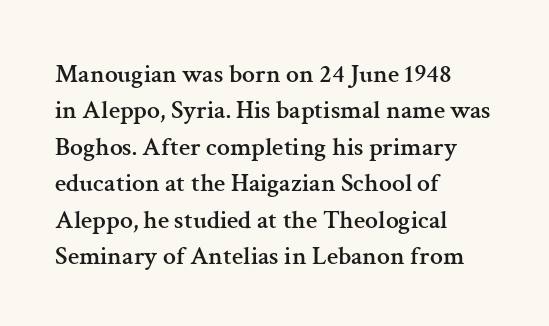
{"italic": "no", "underline": "no", "align": "left", "line_spacing": "normal", "line_spacing_ratio": 1.4, "letter_spacing": "normal", "letter_spacing_em": 0.0, "glyph_px": 26}
